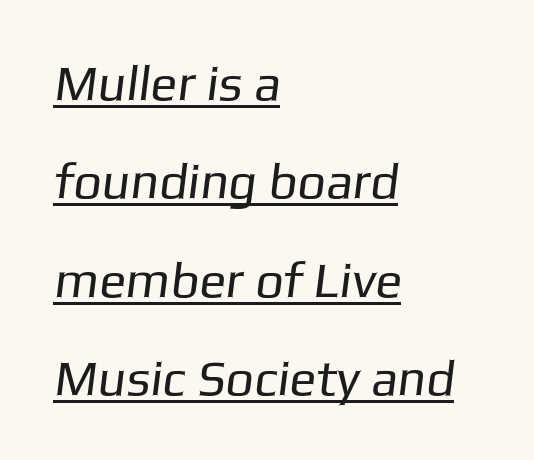
The image shows 50 px regular-weight sans-serif type; set left-aligned, loose line spacing (1.97x), normal letter spacing, underlined; low stroke contrast and a medium x-height.
